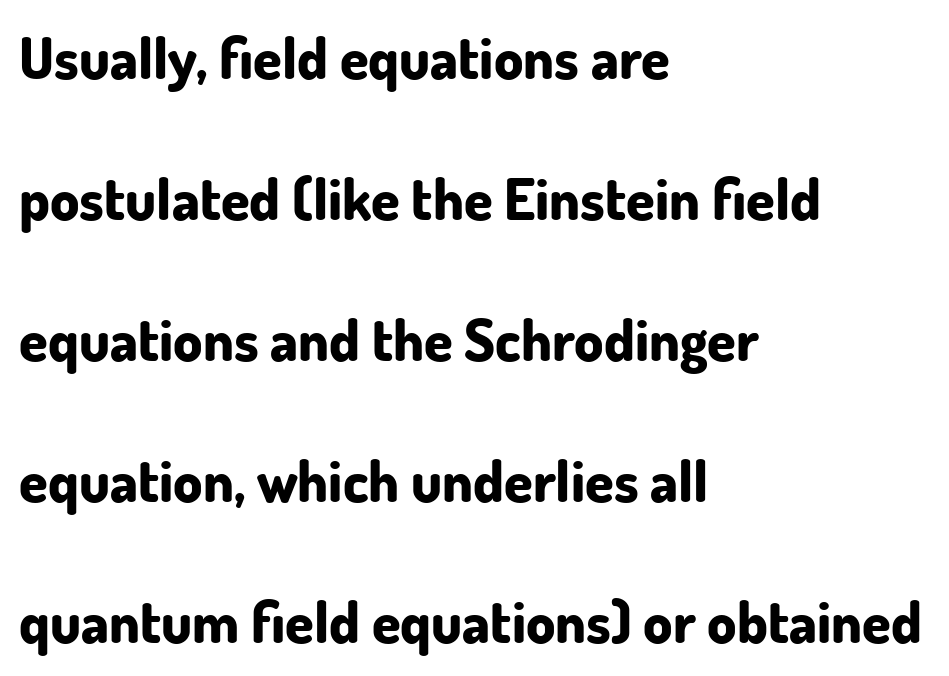
{"serif": "no", "italic": "no", "bold": "yes", "weight": "bold", "width": "normal", "stroke_contrast": "low", "x_height": "small", "monospaced": "no", "underline": "no", "align": "left", "line_spacing": "loose", "line_spacing_ratio": 2.43, "letter_spacing": "normal", "letter_spacing_em": 0.0, "glyph_px": 58}
